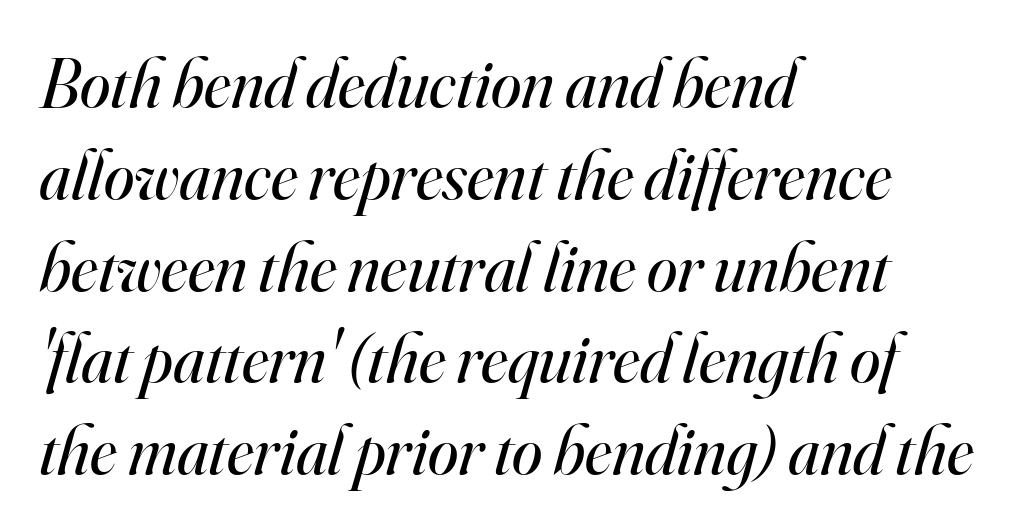
Q: Is the text bold? A: No.
Q: Is the text italic (slanted)? A: Yes, it leans right by about 16 degrees.
Q: Is the typeface a serif or a sans-serif typeface? A: Serif.
Q: Is the text underlined? A: No.
Q: How is the paragraph aligned? A: Left-aligned.
Q: Is the spacing between letters normal or unusually wide? A: Normal.
Q: Is the spacing between lines tight, normal or loose? A: Normal.
Q: Width (condensed, normal, or wide)? A: Normal.
Q: Stroke contrast? A: High.
Q: x-height? A: Small.
Q: Monospaced? A: No.
